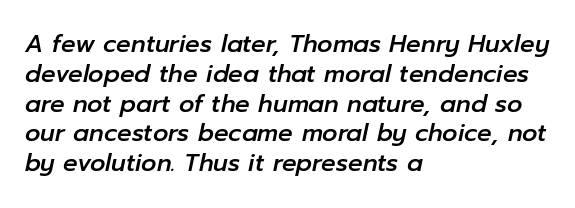
The image shows 24 px text type, italic (leaning right); set left-aligned, line spacing 1.24x, normal letter spacing, not underlined.
